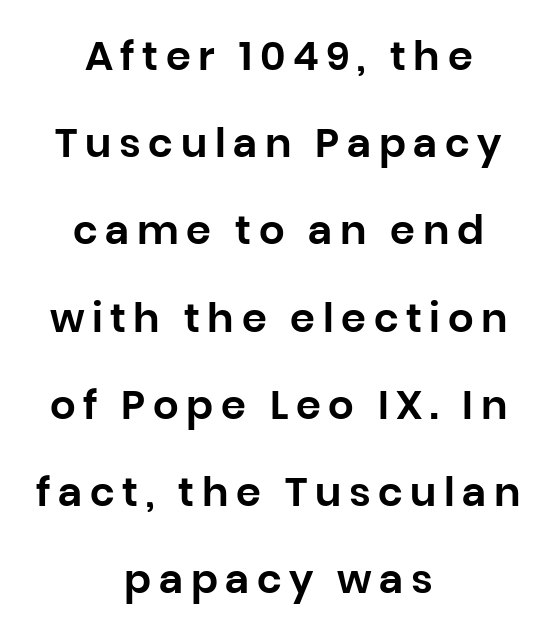
{"serif": "no", "italic": "no", "width": "normal", "stroke_contrast": "low", "x_height": "large", "monospaced": "no", "underline": "no", "align": "center", "line_spacing": "loose", "line_spacing_ratio": 2.18, "glyph_px": 40}
